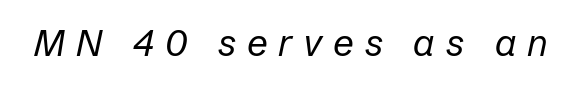
{"italic": "yes", "lean": "right", "slant_degrees": 12, "bold": "no", "weight": "regular", "width": "normal", "stroke_contrast": "low", "x_height": "medium", "monospaced": "no", "underline": "no", "letter_spacing": "wide", "letter_spacing_em": 0.29, "glyph_px": 37}
